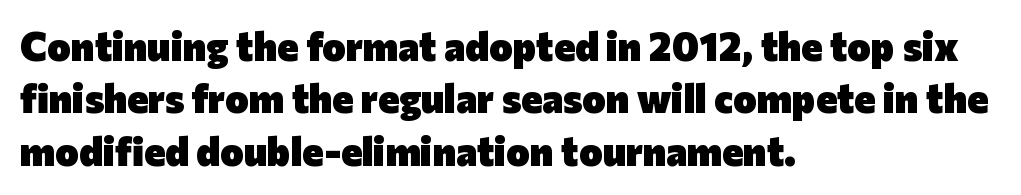
Every row of glyphs begins at an identical x-position on the left. A typesetter would call this leading conventional body-copy spacing. This is roman type, the default non-slanted kind. Is the type bold? Yes — the strokes are clearly thick and heavy.
